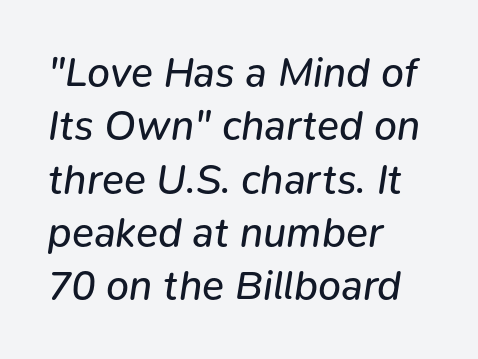
The image shows 41 px regular-weight type, italic (leaning right); set left-aligned, normal line spacing (1.3x), normal letter spacing, not underlined; low stroke contrast and a medium x-height.
